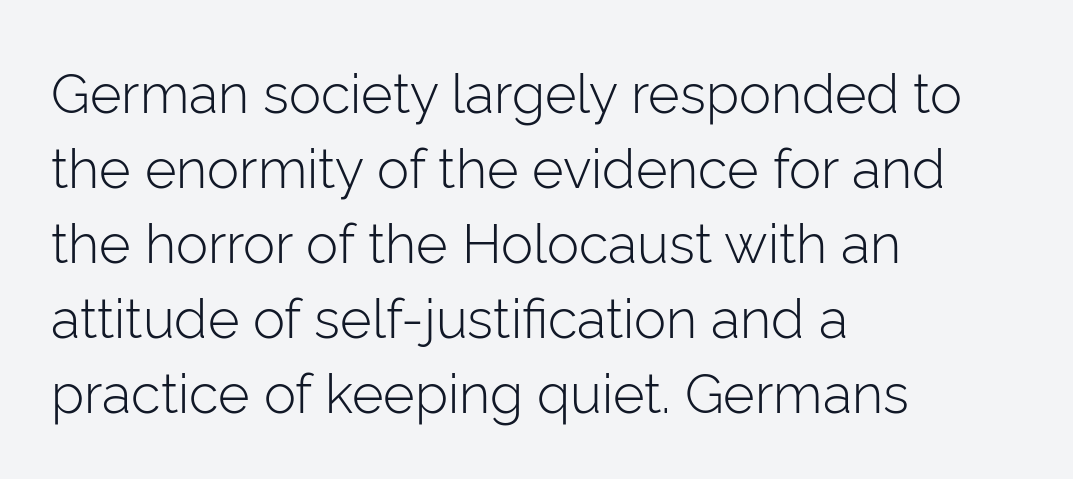
{"serif": "no", "italic": "no", "bold": "no", "weight": "light", "width": "normal", "stroke_contrast": "low", "x_height": "medium", "monospaced": "no", "underline": "no", "align": "left", "line_spacing": "normal", "line_spacing_ratio": 1.39, "letter_spacing": "normal", "letter_spacing_em": 0.0, "glyph_px": 54}
